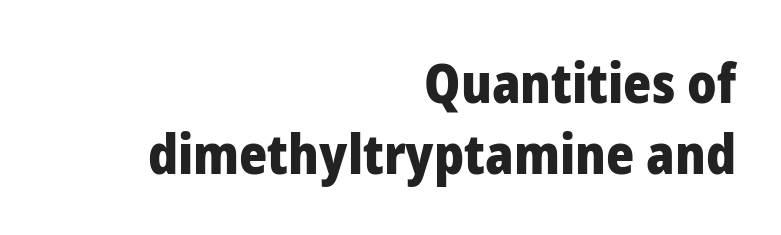
Q: Is the text bold? A: Yes.
Q: Is the text italic (slanted)? A: No, it is upright.
Q: Is the typeface a serif or a sans-serif typeface? A: Sans-serif.
Q: Is the text underlined? A: No.
Q: How is the paragraph aligned? A: Right-aligned.
Q: Is the spacing between letters normal or unusually wide? A: Normal.
Q: Is the spacing between lines tight, normal or loose? A: Normal.
Q: Width (condensed, normal, or wide)? A: Normal.
Q: Stroke contrast? A: Low.
Q: x-height? A: Medium.
Q: Monospaced? A: No.
